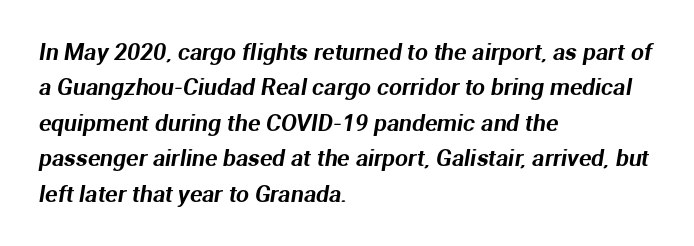
The image shows 23 px text type; set left-aligned, normal line spacing (1.54x), normal letter spacing, not underlined.
